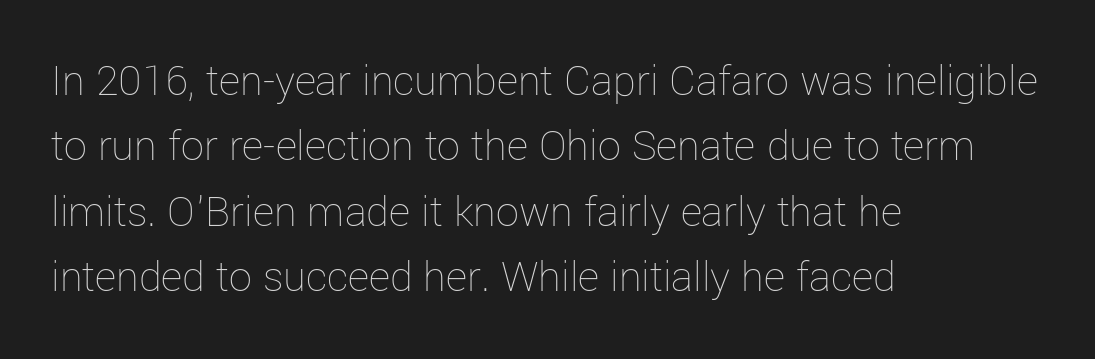
{"italic": "no", "bold": "no", "weight": "thin", "width": "normal", "stroke_contrast": "low", "x_height": "medium", "monospaced": "no", "underline": "no", "align": "left", "line_spacing": "normal", "line_spacing_ratio": 1.42, "letter_spacing": "normal", "letter_spacing_em": 0.0, "glyph_px": 46}
